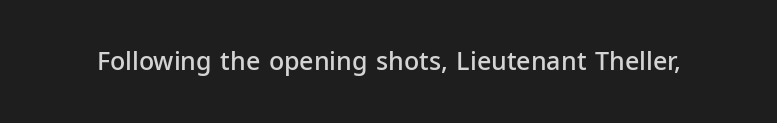
{"italic": "no", "bold": "semi", "underline": "no", "letter_spacing": "normal", "letter_spacing_em": 0.0, "glyph_px": 25}
